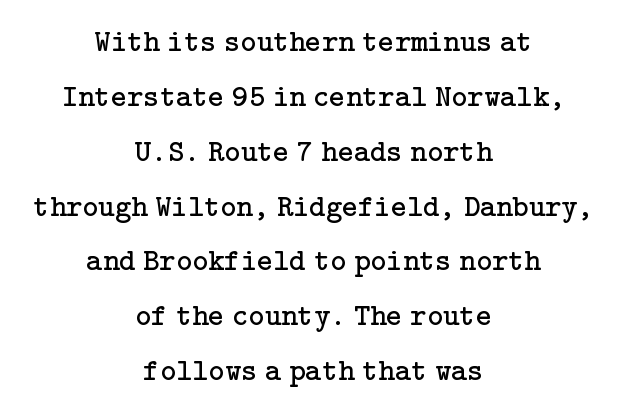
No heavy texture on the line: the type isn't bold. Only glyphs here, with clear space below each row. What stands out about the letter spacing? Nothing — it is the standard amount. Alignment: centered.
